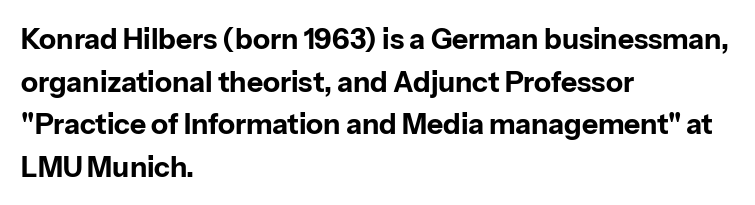
Q: Is the text bold? A: Yes.
Q: Is the text italic (slanted)? A: No, it is upright.
Q: Is the typeface a serif or a sans-serif typeface? A: Sans-serif.
Q: Is the text underlined? A: No.
Q: How is the paragraph aligned? A: Left-aligned.
Q: Is the spacing between letters normal or unusually wide? A: Normal.
Q: Is the spacing between lines tight, normal or loose? A: Normal.
Q: Width (condensed, normal, or wide)? A: Normal.
Q: Stroke contrast? A: Low.
Q: x-height? A: Medium.
Q: Monospaced? A: No.
